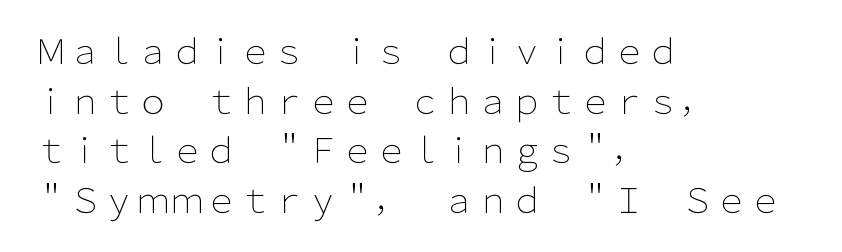
{"serif": "no", "italic": "no", "bold": "no", "weight": "light", "width": "normal", "stroke_contrast": "low", "x_height": "medium", "monospaced": "no", "underline": "no", "align": "left", "line_spacing": "normal", "line_spacing_ratio": 1.46, "letter_spacing": "normal", "letter_spacing_em": 0.0, "glyph_px": 34}
